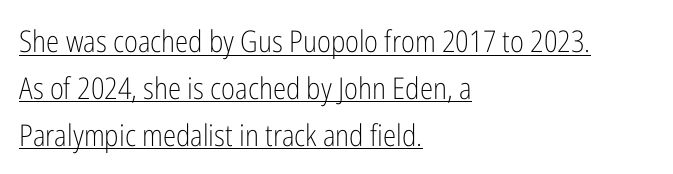
Letters have the restrained weight of plain body copy at most. You can tell it's not italic because the verticals are truly vertical. Spacing verdict: proportional, widths tailored to each character. Are there feet on the stems? There aren't — it's a sans. Look at the tracking — it's just the regular setting, nothing added. Successive baselines arrive at the customary interval.
